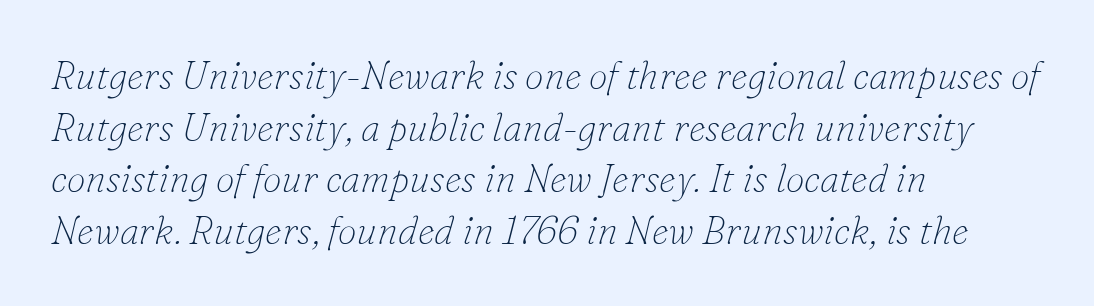
{"serif": "yes", "italic": "yes", "lean": "right", "slant_degrees": 16, "bold": "no", "weight": "thin", "width": "normal", "stroke_contrast": "low", "x_height": "small", "monospaced": "no", "underline": "no", "align": "left", "line_spacing": "normal", "line_spacing_ratio": 1.36, "letter_spacing": "normal", "letter_spacing_em": 0.0, "glyph_px": 38}
